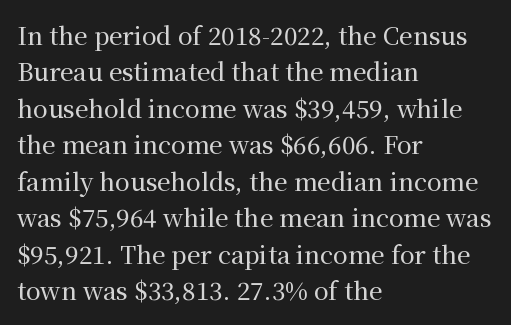
A normal amount of white space separates one row of letters from the next. Is there any slant? The stems are plumb. Nobody touched the tracking dial on this one. Quick note: underline off.
